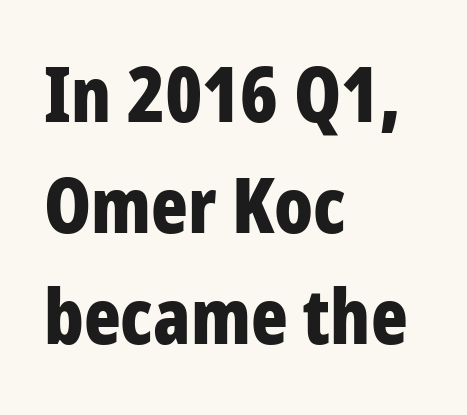
{"serif": "no", "italic": "no", "bold": "yes", "weight": "bold", "width": "condensed", "stroke_contrast": "low", "x_height": "large", "monospaced": "no", "underline": "no", "align": "left", "line_spacing": "normal", "line_spacing_ratio": 1.46, "letter_spacing": "normal", "letter_spacing_em": 0.0, "glyph_px": 76}
